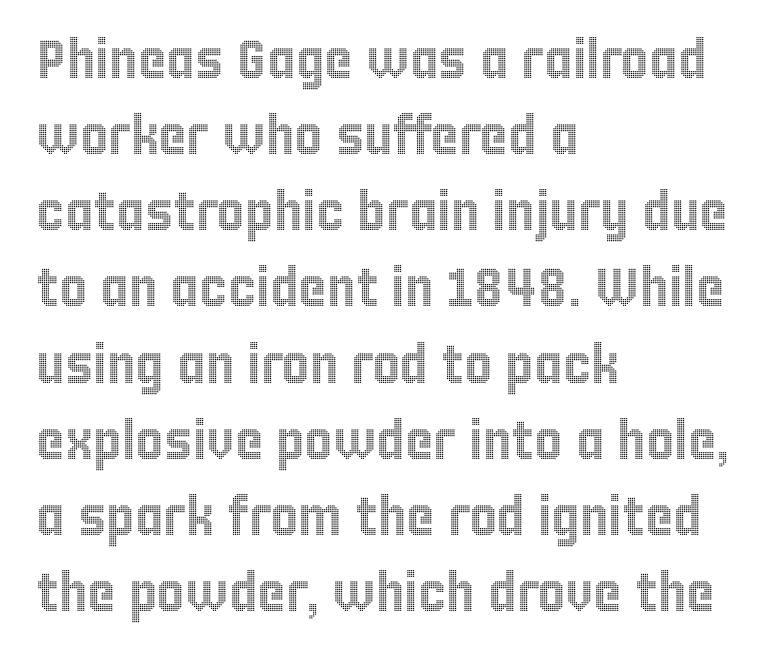
The image shows 54 px condensed type, upright; set left-aligned, normal line spacing (1.41x), normal letter spacing, not underlined; a large x-height.
